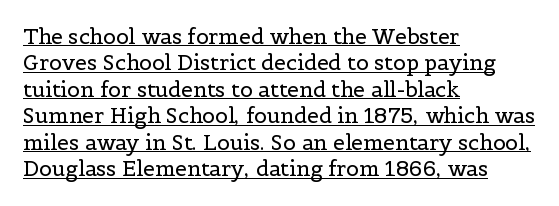
This sample is left-justified, so line endings fall wherever the words run out. How would I describe the line gaps? Plain and ordinary. A typesetter would call this zero additional tracking. Italic? Not at all — the glyphs are vertical. Heft: none added — not bold. Honestly, the underline is the first thing you notice here.
